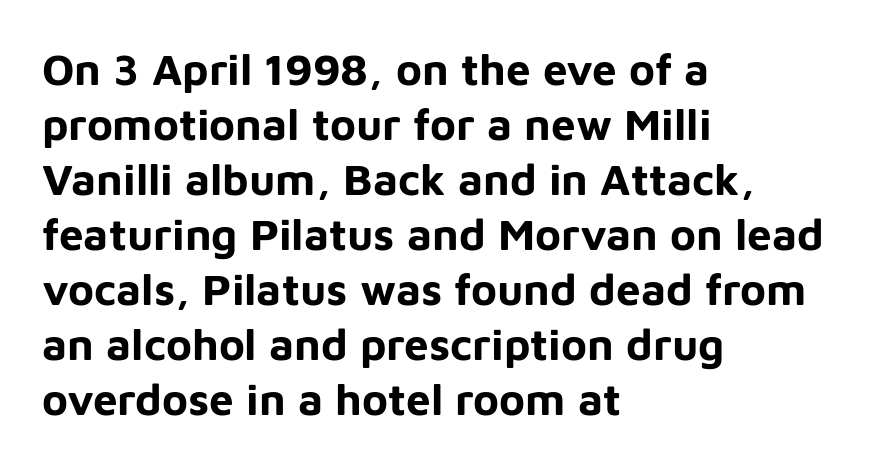
Each word holds together tightly as a unit, with standard inter-letter gaps. Unlike italic type, these characters show no tilt at all. You could not count columns in this text — the font is proportionally spaced. Casual observation: everything's shoved over to the left.
